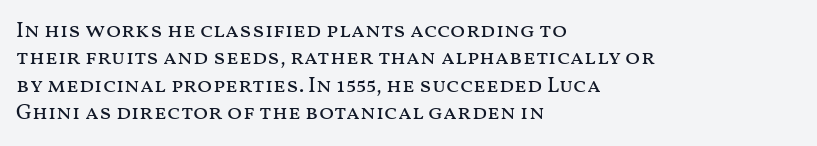
Counters stay open thanks to moderate or lighter strokes. All the whitespace from short lines collects on the right. Normally led — the rows are evenly, conventionally spaced. The glyphs are unaccompanied by any horizontal stroke below them.
